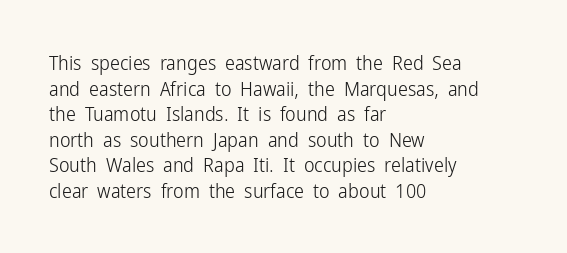
The weight would be labelled regular, book, light, or lighter still. Tall strokes in this sample are plumb rather than angled. These lines stack with their left ends in a neat column. Unmarked baselines from the first word to the last. Regular leading. A typesetter would call this zero additional tracking.
